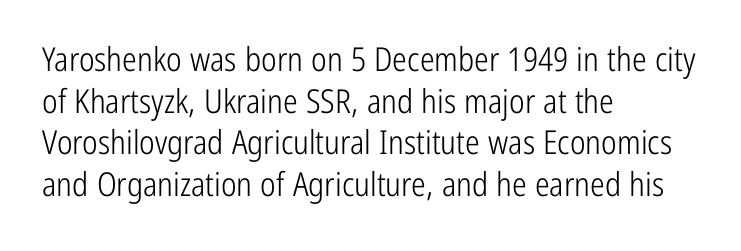
The line texture is even and compact thanks to regular tracking. Heft: none added — not bold. Varying glyph widths throughout — classic text-font behaviour. Letterform terminals end flat and unadorned throughout the passage. Casual observation: everything's shoved over to the left. These lines sit exactly where default settings would place them.
